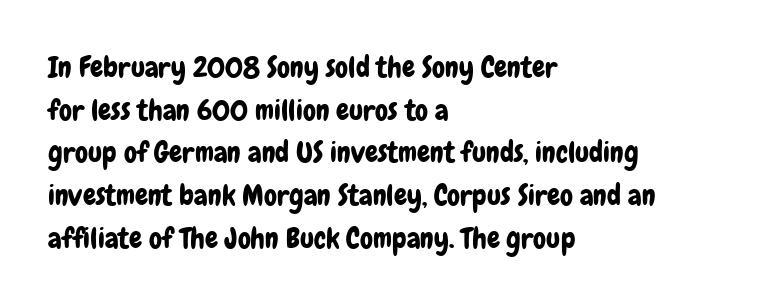
Q: Is the text italic (slanted)? A: No, it is upright.
Q: Is the typeface a serif or a sans-serif typeface? A: Sans-serif.
Q: Is the text underlined? A: No.
Q: How is the paragraph aligned? A: Left-aligned.
Q: Is the spacing between letters normal or unusually wide? A: Normal.
Q: Is the spacing between lines tight, normal or loose? A: Normal.
Q: Width (condensed, normal, or wide)? A: Condensed.
Q: Stroke contrast? A: Low.
Q: x-height? A: Medium.
Q: Monospaced? A: No.
